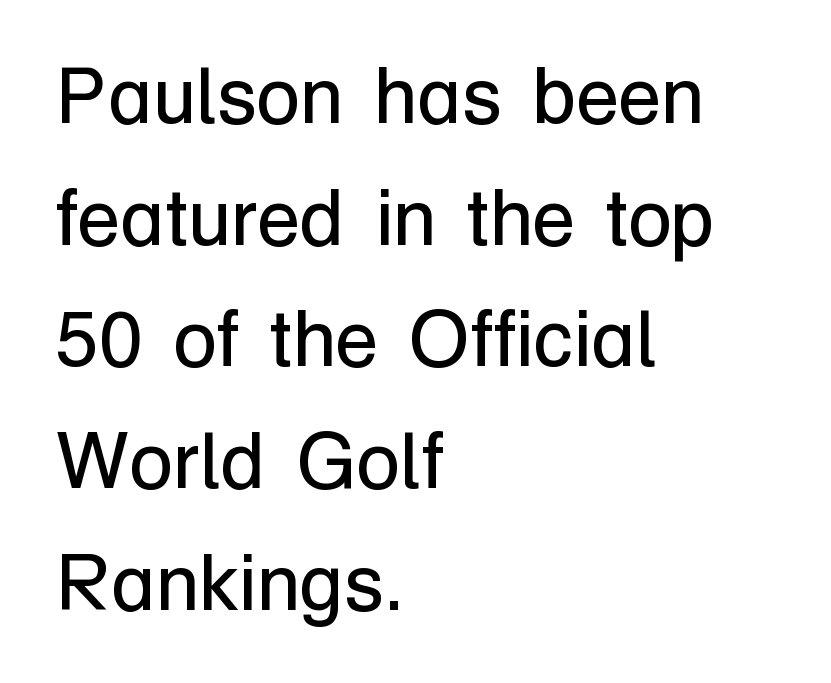
The image shows 79 px regular-weight sans-serif type, upright; set left-aligned, normal line spacing (1.54x), normal letter spacing, not underlined; low stroke contrast and a medium x-height.
